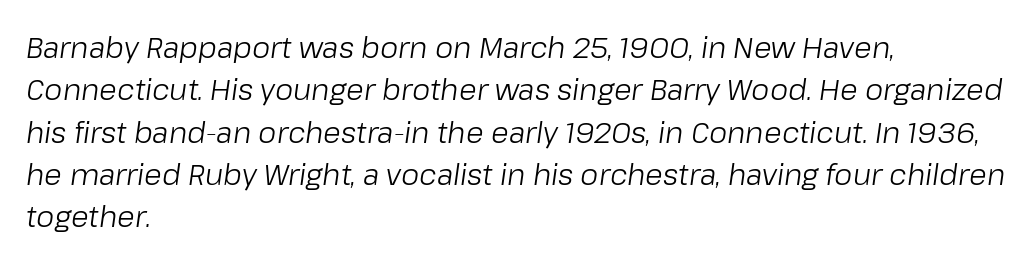
Regarding leading, the lines here are spaced in the standard way. Only glyphs here, with clear space below each row. Italic: yes, the glyphs are oblique. This sample uses plain, unmodified letter spacing.
